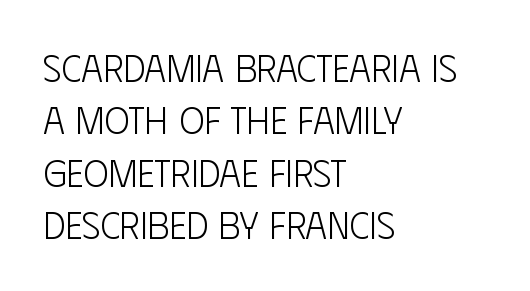
Just letters on the line, the space beneath them empty. Do the characters align in a grid? No, the font is proportional. Observe the absence of serifs on each vertical stroke in this sample. The rendering anchors every line to the left-hand side. No heavy texture on the line: the type isn't bold. The letters sit at their default tracking, neither squeezed nor spread.
